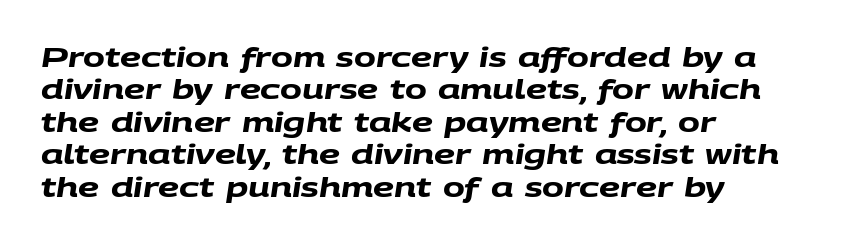
{"bold": "yes", "underline": "no", "align": "left", "line_spacing": "normal", "line_spacing_ratio": 1.25, "letter_spacing": "normal", "letter_spacing_em": 0.0, "glyph_px": 26}
